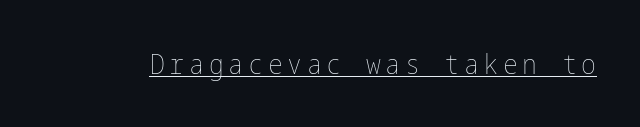
Q: Is the text bold? A: No.
Q: Is the text italic (slanted)? A: No, it is upright.
Q: Is the text underlined? A: Yes.
Q: Width (condensed, normal, or wide)? A: Condensed.
Q: Stroke contrast? A: Low.
Q: x-height? A: Medium.
